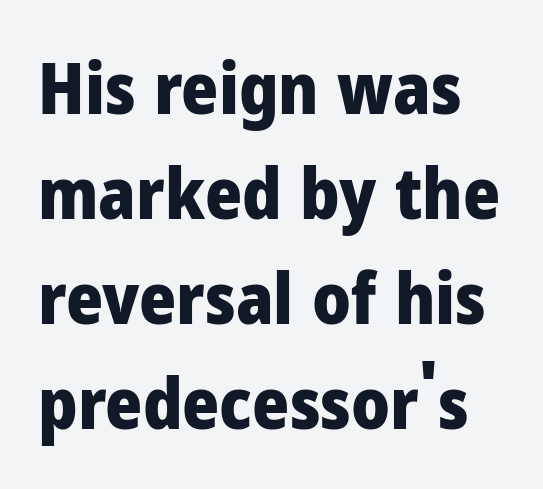
These lines sit exactly where default settings would place them. Quick note: underline off. Each glyph is drawn with heavy, bold strokes. Italic: no, the glyphs are upright roman.
